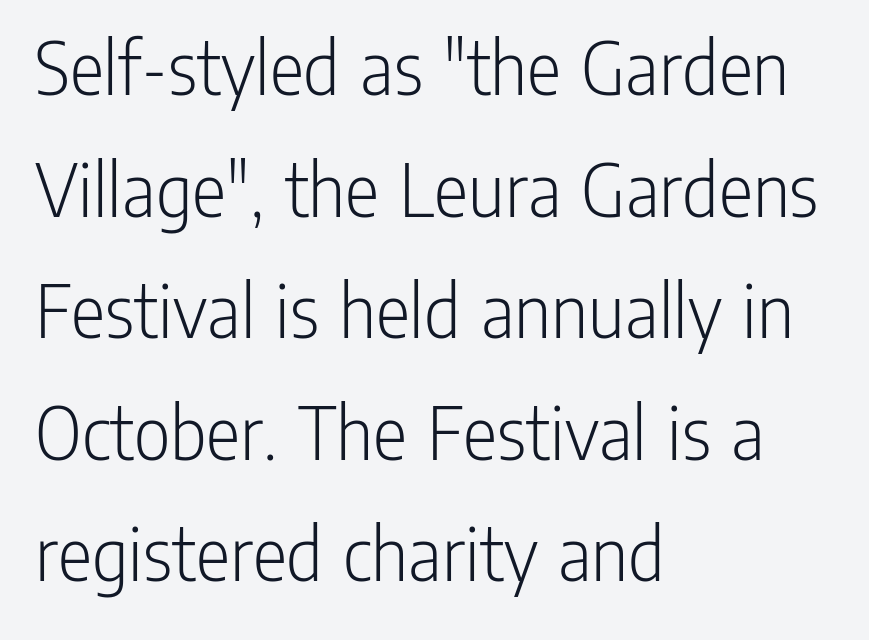
These lines are set flush left with a ragged right edge. Check where the strokes stop: nothing finishes them off — pure sans. A bare baseline throughout the passage. The space between consecutive lines is moderate.
